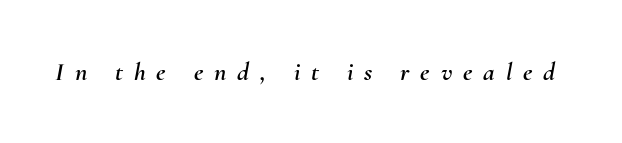
Q: Is the text italic (slanted)? A: Yes, it leans right by about 10 degrees.
Q: Is the text underlined? A: No.
Q: Is the spacing between letters normal or unusually wide? A: Unusually wide.
